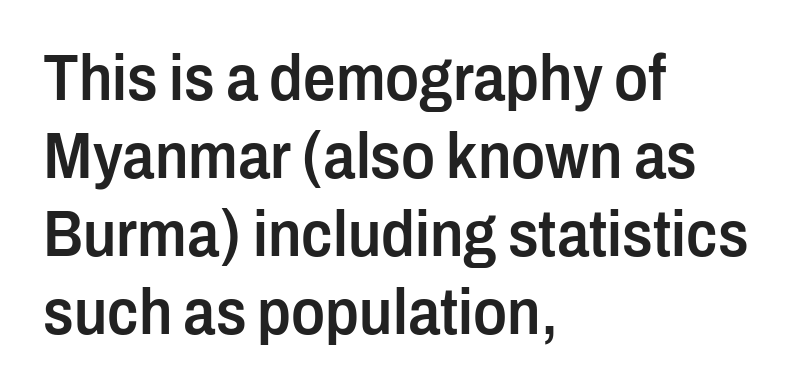
The image shows 64 px semibold, condensed sans-serif type, upright; set left-aligned, line spacing 1.22x, normal letter spacing, not underlined; low stroke contrast and a medium x-height.
